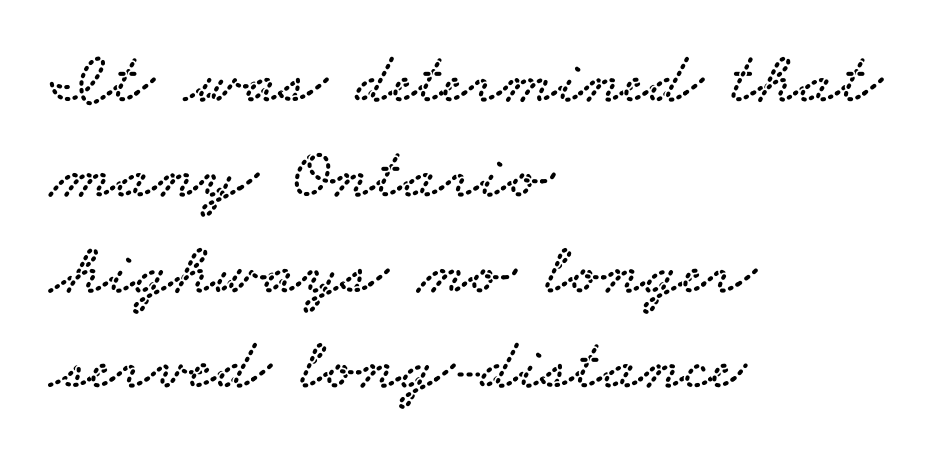
{"serif": "yes", "width": "wide", "stroke_contrast": "low", "x_height": "small", "monospaced": "no", "underline": "no", "align": "left", "line_spacing": "normal", "line_spacing_ratio": 1.29, "letter_spacing": "normal", "letter_spacing_em": 0.0, "glyph_px": 74}
